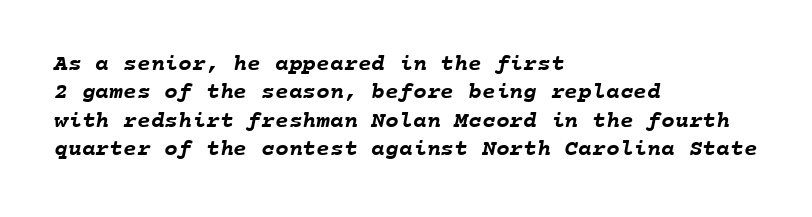
The image shows 23 px bold type; set left-aligned, line spacing 1.23x, normal letter spacing, not underlined.
